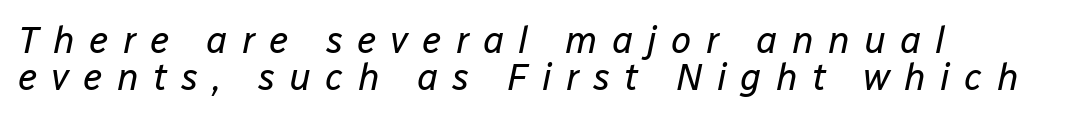
{"italic": "yes", "lean": "right", "slant_degrees": 12, "bold": "no", "weight": "regular", "width": "normal", "stroke_contrast": "low", "x_height": "medium", "monospaced": "no", "underline": "no", "align": "left", "line_spacing": "tight", "line_spacing_ratio": 0.99, "letter_spacing": "wide", "letter_spacing_em": 0.38, "glyph_px": 37}
